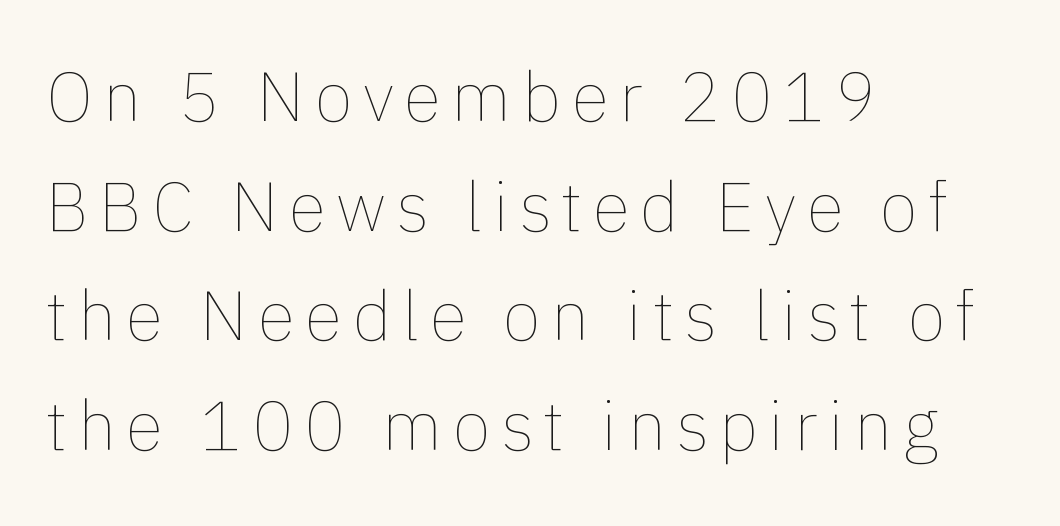
Q: Is the text bold? A: No.
Q: Is the text italic (slanted)? A: No, it is upright.
Q: Is the text underlined? A: No.
Q: How is the paragraph aligned? A: Left-aligned.
Q: Is the spacing between lines tight, normal or loose? A: Normal.
Q: Width (condensed, normal, or wide)? A: Normal.
Q: Stroke contrast? A: Low.
Q: x-height? A: Medium.
Q: Monospaced? A: No.
